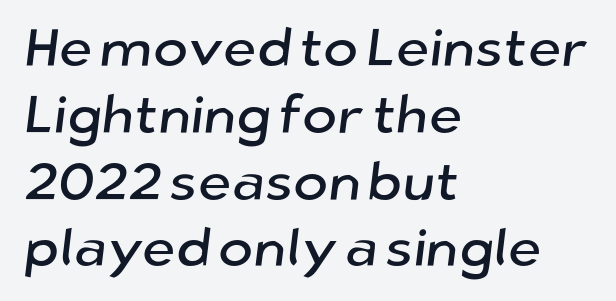
The tracking reads as untouched default to a designer's eye. The vertical gap from one line to the next is medium. Here the designer chose a conventional face with non-uniform glyph widths. A typesetter would label this face a sans.
